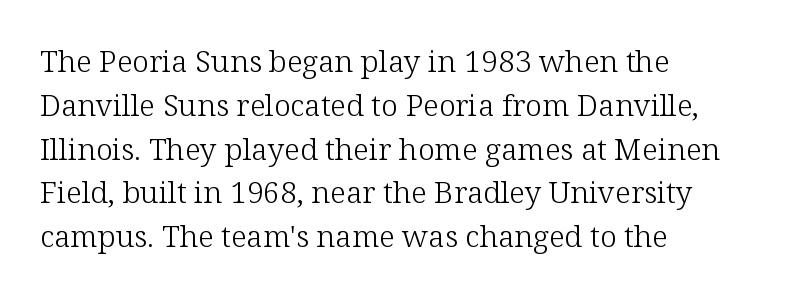
The image shows 30 px light serif type, upright; set left-aligned, normal line spacing (1.46x), normal letter spacing, not underlined; low stroke contrast and a medium x-height.
